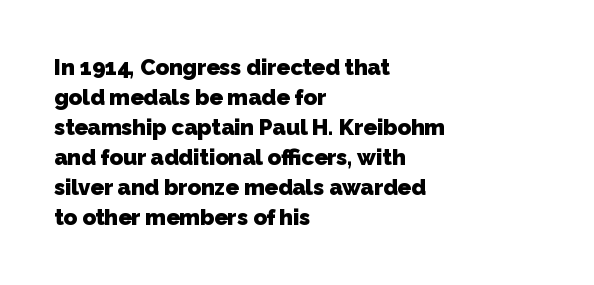
The image shows 22 px bold type; set left-aligned, normal line spacing (1.36x), normal letter spacing, not underlined.
